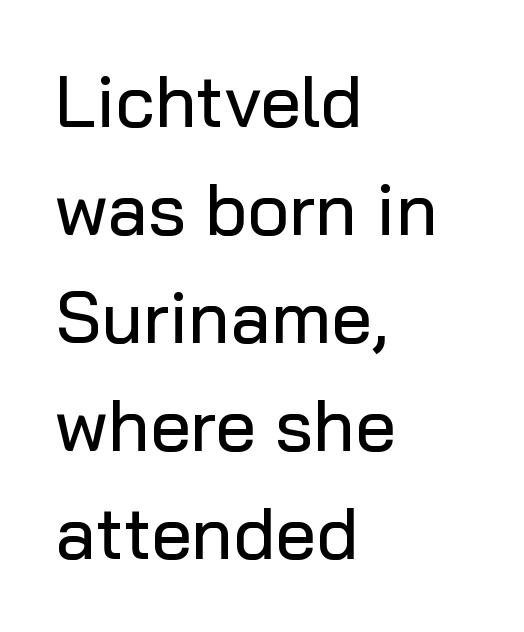
The image shows 72 px sans-serif type, upright; set left-aligned, normal line spacing (1.5x), normal letter spacing, not underlined; low stroke contrast and a medium x-height.
